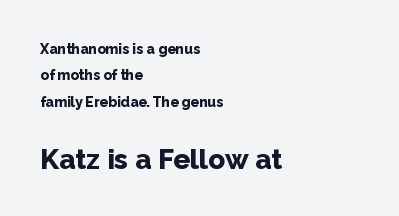
{"serif": "no", "italic": "no", "bold": "yes", "weight": "bold", "width": "normal", "stroke_contrast": "low", "x_height": "medium", "monospaced": "no", "underline": "no", "align": "left", "line_spacing_ratio": 1.89, "letter_spacing": "normal", "letter_spacing_em": 0.0, "larger_block": "second", "size_ratio": 2.0, "glyph_px": 28}
